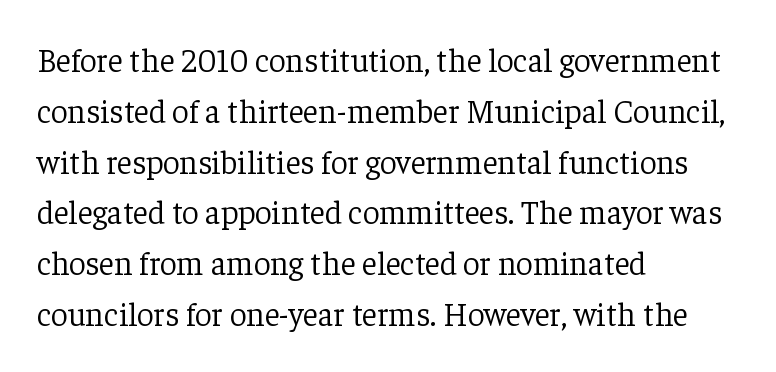
Q: Is the text bold? A: No.
Q: Is the text italic (slanted)? A: No, it is upright.
Q: Is the typeface a serif or a sans-serif typeface? A: Serif.
Q: Is the text underlined? A: No.
Q: How is the paragraph aligned? A: Left-aligned.
Q: Is the spacing between letters normal or unusually wide? A: Normal.
Q: Is the spacing between lines tight, normal or loose? A: Normal.
Q: Width (condensed, normal, or wide)? A: Normal.
Q: Stroke contrast? A: Low.
Q: x-height? A: Medium.
Q: Monospaced? A: No.
